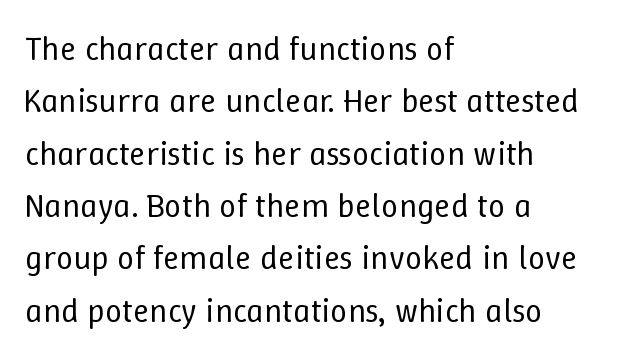
The image shows 34 px regular-weight type, upright; set left-aligned, normal line spacing (1.54x), normal letter spacing, not underlined; low stroke contrast and a medium x-height.
